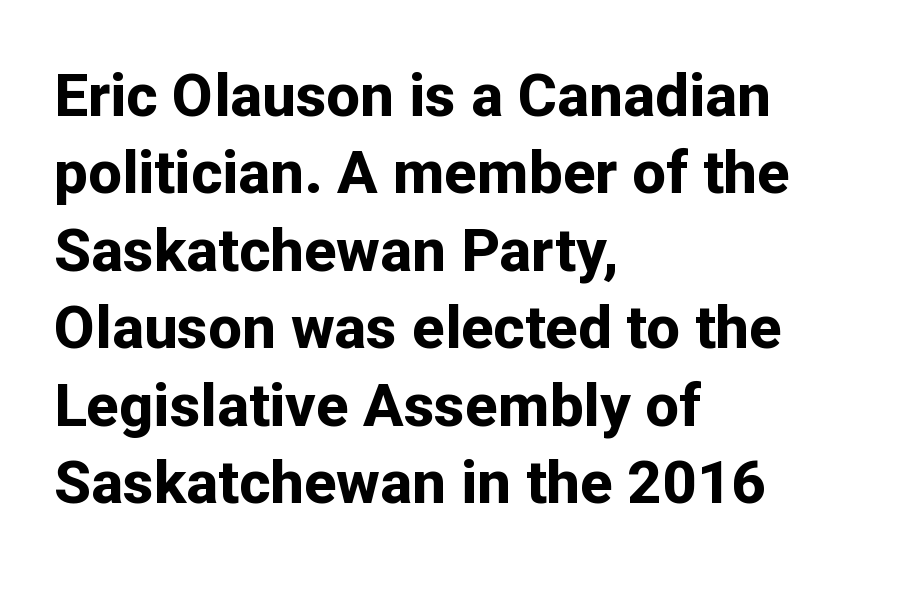
Q: Is the text bold? A: Yes.
Q: Is the text italic (slanted)? A: No, it is upright.
Q: Is the typeface a serif or a sans-serif typeface? A: Sans-serif.
Q: Is the text underlined? A: No.
Q: How is the paragraph aligned? A: Left-aligned.
Q: Is the spacing between letters normal or unusually wide? A: Normal.
Q: Is the spacing between lines tight, normal or loose? A: Normal.
Q: Width (condensed, normal, or wide)? A: Normal.
Q: Stroke contrast? A: Low.
Q: x-height? A: Medium.
Q: Monospaced? A: No.
